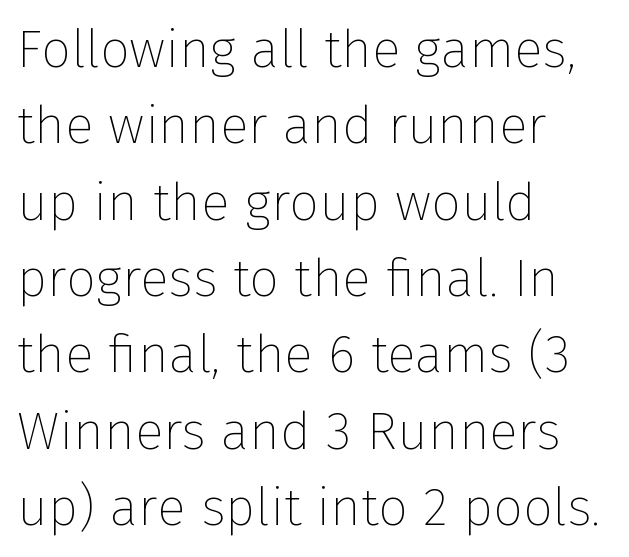
Q: Is the text bold? A: No.
Q: Is the text italic (slanted)? A: No, it is upright.
Q: Is the typeface a serif or a sans-serif typeface? A: Sans-serif.
Q: Is the text underlined? A: No.
Q: How is the paragraph aligned? A: Left-aligned.
Q: Is the spacing between letters normal or unusually wide? A: Normal.
Q: Is the spacing between lines tight, normal or loose? A: Normal.
Q: Width (condensed, normal, or wide)? A: Normal.
Q: Stroke contrast? A: Low.
Q: x-height? A: Medium.
Q: Monospaced? A: No.
